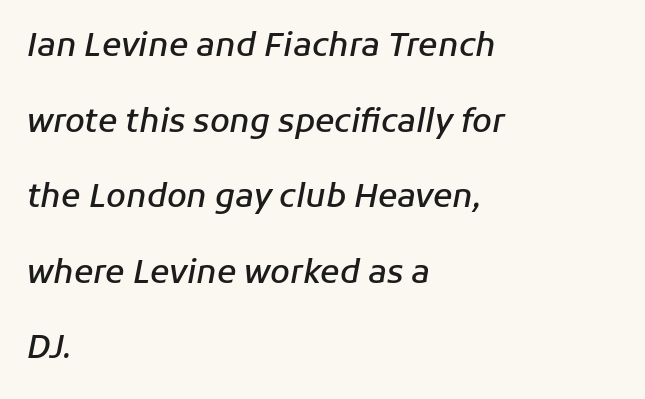
Q: Is the text bold? A: Semi-bold.
Q: Is the text italic (slanted)? A: Yes, it leans right by about 11 degrees.
Q: Is the text underlined? A: No.
Q: How is the paragraph aligned? A: Left-aligned.
Q: Is the spacing between letters normal or unusually wide? A: Normal.
Q: Is the spacing between lines tight, normal or loose? A: Loose.
Q: Width (condensed, normal, or wide)? A: Normal.
Q: Stroke contrast? A: Low.
Q: x-height? A: Medium.
Q: Monospaced? A: No.
